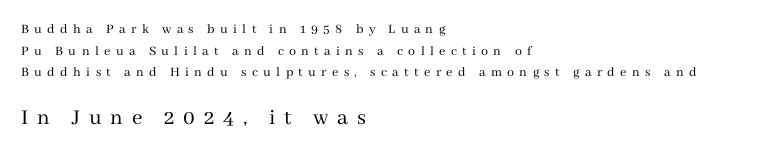
{"italic": "no", "bold": "no", "underline": "no", "align": "left", "line_spacing": "normal", "line_spacing_ratio": 1.54, "letter_spacing": "wide", "letter_spacing_em": 0.38, "larger_block": "second", "size_ratio": 1.64, "glyph_px": 23}
